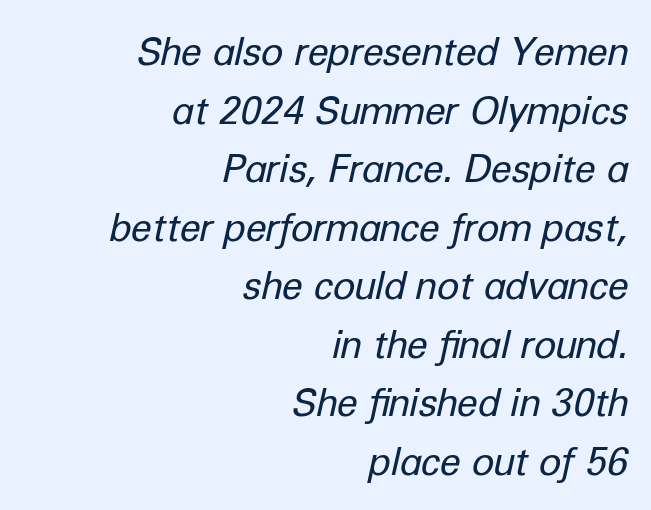
The image shows 38 px regular-weight type, italic (leaning right); set right-aligned, normal line spacing (1.54x), normal letter spacing, not underlined; low stroke contrast and a medium x-height.
